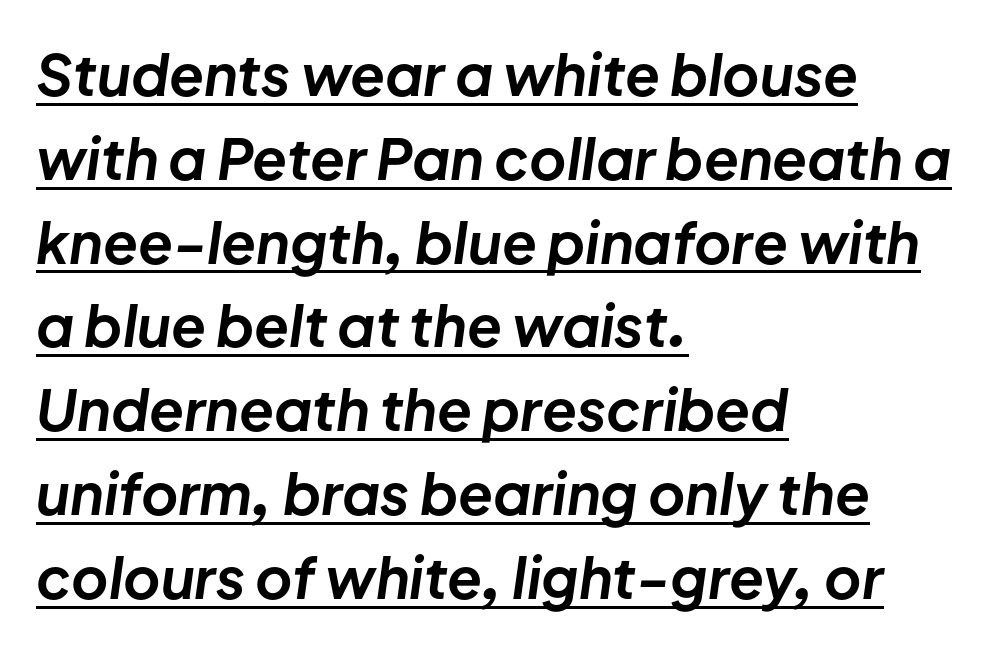
Q: Is the text bold? A: Yes.
Q: Is the text italic (slanted)? A: Yes, it leans right by about 8 degrees.
Q: Is the text underlined? A: Yes.
Q: How is the paragraph aligned? A: Left-aligned.
Q: Is the spacing between letters normal or unusually wide? A: Normal.
Q: Is the spacing between lines tight, normal or loose? A: Normal.
Q: Width (condensed, normal, or wide)? A: Normal.
Q: Stroke contrast? A: Low.
Q: x-height? A: Medium.
Q: Monospaced? A: No.
